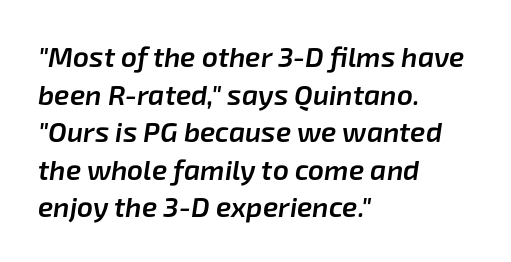
The letterforms sit shoulder to shoulder at normal distance. This sample has the flowing, uneven cadence of proportional lettering. No word sits above an underline. The face used here has a pronounced slope to its letters. Successive baselines arrive at the customary interval. This rendering uses left alignment, leaving the right contour irregular.
